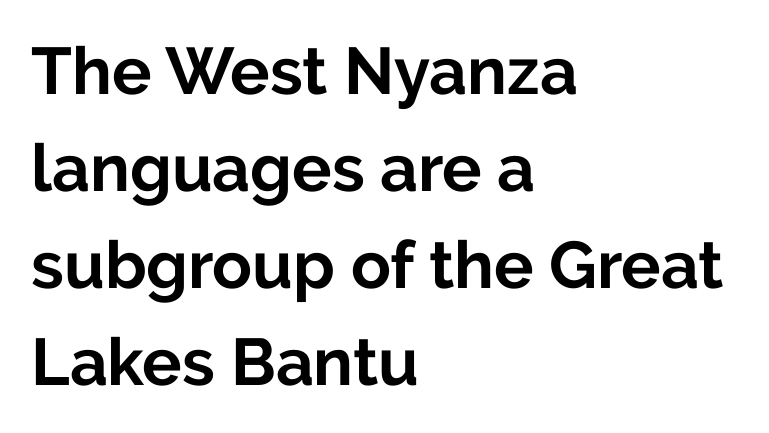
Q: Is the text bold? A: Yes.
Q: Is the text italic (slanted)? A: No, it is upright.
Q: Is the typeface a serif or a sans-serif typeface? A: Sans-serif.
Q: Is the text underlined? A: No.
Q: How is the paragraph aligned? A: Left-aligned.
Q: Is the spacing between letters normal or unusually wide? A: Normal.
Q: Is the spacing between lines tight, normal or loose? A: Normal.
Q: Width (condensed, normal, or wide)? A: Normal.
Q: Stroke contrast? A: Low.
Q: x-height? A: Medium.
Q: Monospaced? A: No.
